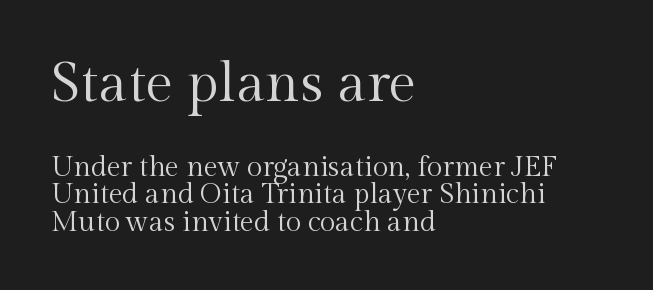
Q: Is the text bold? A: No.
Q: Is the text italic (slanted)? A: No, it is upright.
Q: Is the typeface a serif or a sans-serif typeface? A: Serif.
Q: Is the text underlined? A: No.
Q: How is the paragraph aligned? A: Left-aligned.
Q: Is the spacing between letters normal or unusually wide? A: Normal.
Q: Is the spacing between lines tight, normal or loose? A: Tight.
Q: Which block of text is set in a larger size, the first (top) or the second (bottom)? A: The first (top) one.
Q: Width (condensed, normal, or wide)? A: Normal.
Q: x-height? A: Medium.
Q: Monospaced? A: No.
